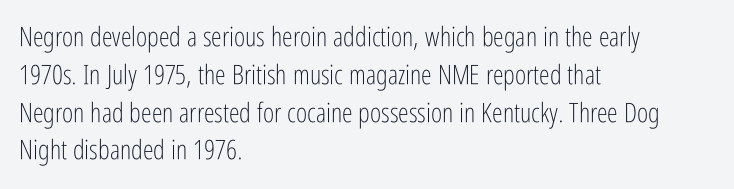
Short note: letters normally spaced. These lines are set flush left with a ragged right edge. The passage shown is not bold in any degree. Rows of type keep a routine distance in the vertical direction. This is the regular roman posture of the typeface.
